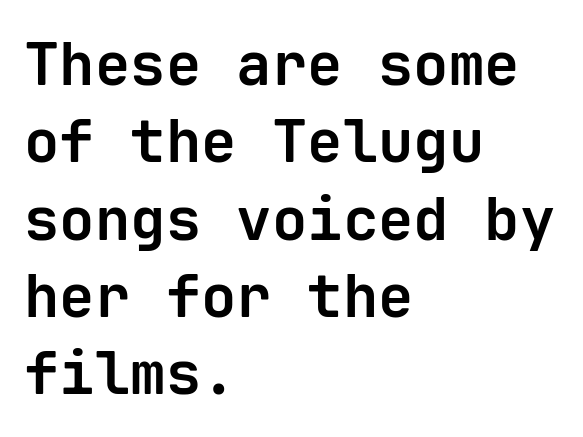
Q: Is the text bold? A: Yes.
Q: Is the text italic (slanted)? A: No, it is upright.
Q: Is the typeface a serif or a sans-serif typeface? A: Sans-serif.
Q: Is the text underlined? A: No.
Q: How is the paragraph aligned? A: Left-aligned.
Q: Is the spacing between letters normal or unusually wide? A: Normal.
Q: Is the spacing between lines tight, normal or loose? A: Normal.
Q: Width (condensed, normal, or wide)? A: Normal.
Q: Stroke contrast? A: Low.
Q: x-height? A: Medium.
Q: Monospaced? A: Yes.
